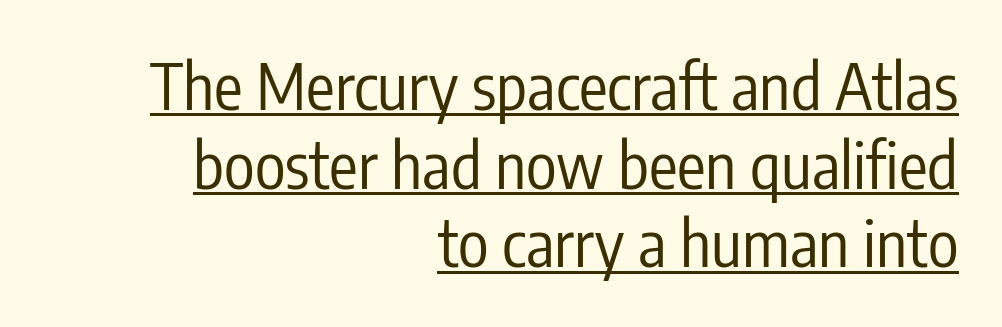
Caption: multi-line text, flush right, ragged left. Think of a printed novel: that variable character pitch is what you see here. Unlike italic type, these characters show no tilt at all. Type style note: lacks serifs. A typesetter would call this zero additional tracking.
